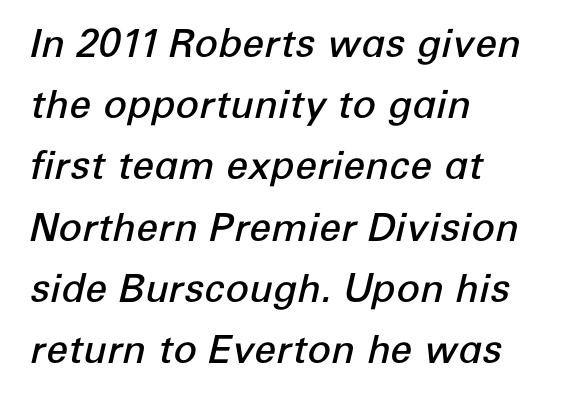
The image shows 39 px semibold type, italic (leaning right); set left-aligned, normal line spacing (1.57x), normal letter spacing, not underlined; low stroke contrast and a medium x-height.
